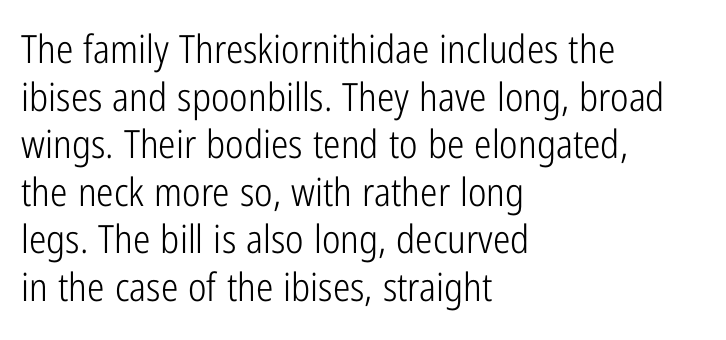
Q: Is the text bold? A: No.
Q: Is the text italic (slanted)? A: No, it is upright.
Q: Is the typeface a serif or a sans-serif typeface? A: Sans-serif.
Q: Is the text underlined? A: No.
Q: How is the paragraph aligned? A: Left-aligned.
Q: Is the spacing between letters normal or unusually wide? A: Normal.
Q: Width (condensed, normal, or wide)? A: Condensed.
Q: Stroke contrast? A: Low.
Q: x-height? A: Medium.
Q: Monospaced? A: No.
